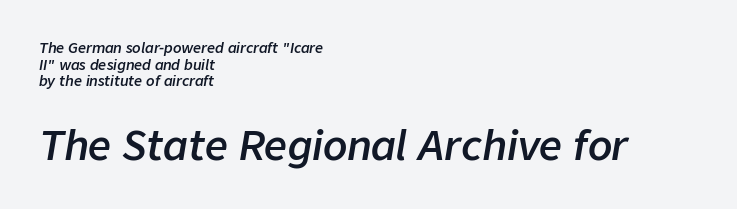
All the whitespace from short lines collects on the right. Its strokes are somewhat broadened, the hallmark of semibold type. You can tell it's italic because the verticals aren't actually vertical. A typesetter would call this proportional, since set widths differ per character. Typesetter's note — lower block bumped up in size, upper block left smaller.
